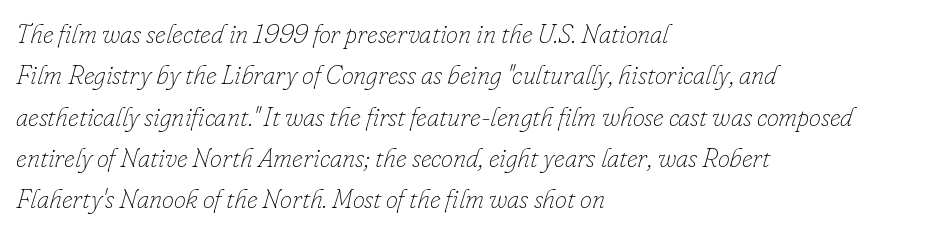
The image shows 27 px text type, italic (leaning right); set left-aligned, normal line spacing (1.53x), normal letter spacing, not underlined.
